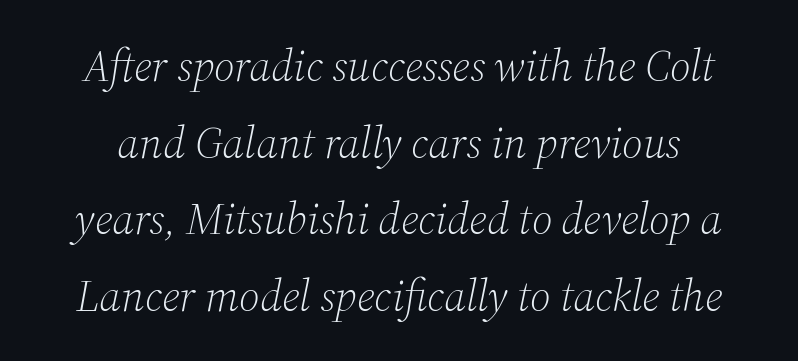
The image shows 44 px light serif type, italic (leaning right); set line spacing 1.74x, normal letter spacing, not underlined; medium stroke contrast and a medium x-height.
